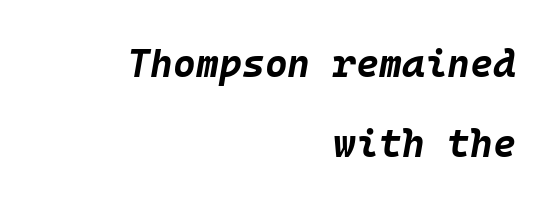
{"italic": "yes", "lean": "right", "slant_degrees": 10, "bold": "yes", "weight": "bold", "width": "normal", "stroke_contrast": "low", "x_height": "large", "monospaced": "yes", "underline": "no", "align": "right", "line_spacing": "loose", "line_spacing_ratio": 2.06, "letter_spacing": "normal", "letter_spacing_em": 0.0, "glyph_px": 39}
